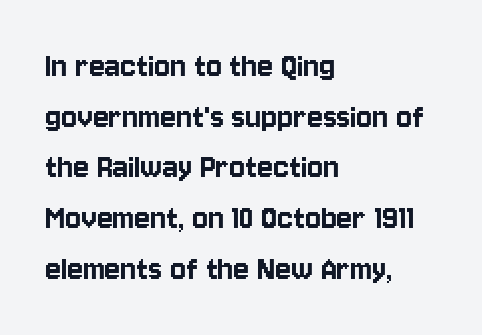
Q: Is the text italic (slanted)? A: No, it is upright.
Q: Is the typeface a serif or a sans-serif typeface? A: Sans-serif.
Q: Is the text underlined? A: No.
Q: How is the paragraph aligned? A: Left-aligned.
Q: Is the spacing between letters normal or unusually wide? A: Normal.
Q: Is the spacing between lines tight, normal or loose? A: Normal.
Q: Width (condensed, normal, or wide)? A: Condensed.
Q: Stroke contrast? A: Low.
Q: x-height? A: Large.
Q: Monospaced? A: No.
